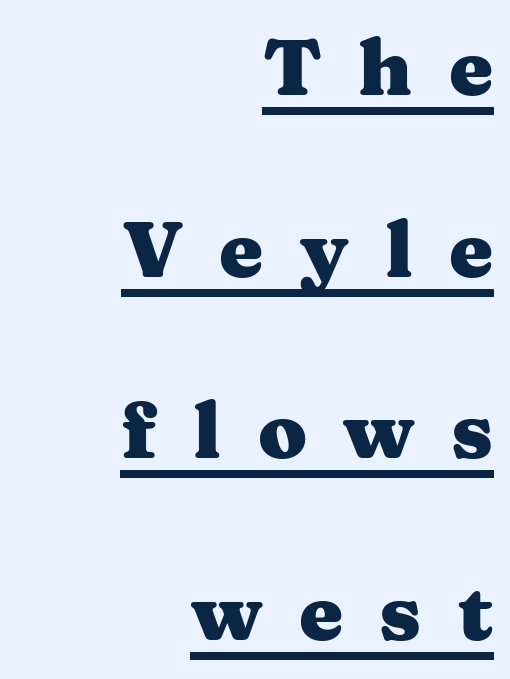
Each letter's strokes conclude with small projecting serifs. Words appear elongated and porous because spacing is wide. Glance below the letters and you will spot a drawn line. Pretty heavy lettering here — definitely bold. Varying glyph widths throughout — classic text-font behaviour. Summary of vertical rhythm: relaxed, with wide interline spacing.
